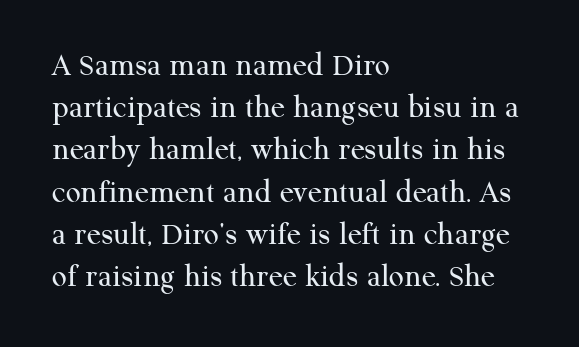
The image shows 33 px regular-weight serif type, upright; set left-aligned, normal line spacing (1.28x), normal letter spacing, not underlined; medium stroke contrast and a medium x-height.
